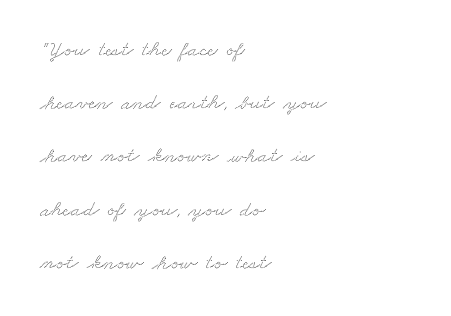
Q: Is the text underlined? A: No.
Q: How is the paragraph aligned? A: Left-aligned.
Q: Is the spacing between letters normal or unusually wide? A: Normal.
Q: Is the spacing between lines tight, normal or loose? A: Loose.
